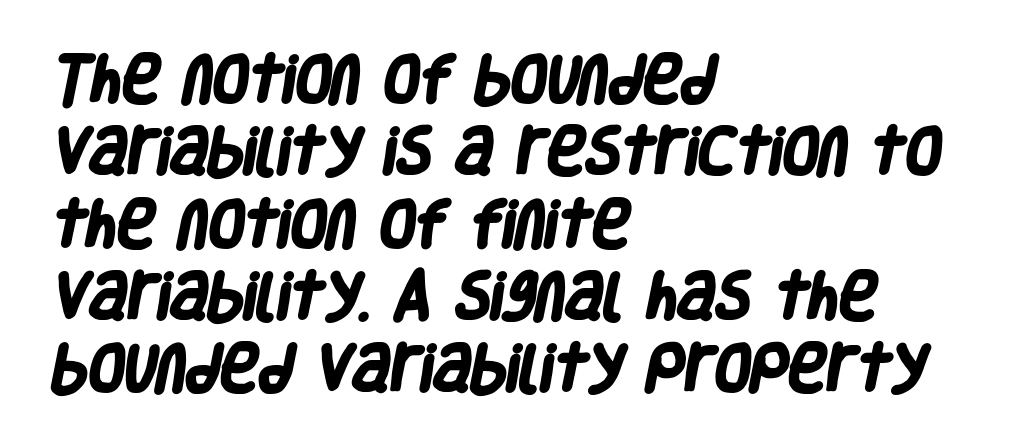
The image shows 52 px heavy, condensed sans-serif type; set left-aligned, normal line spacing (1.39x), normal letter spacing, not underlined; low stroke contrast and a large x-height.
